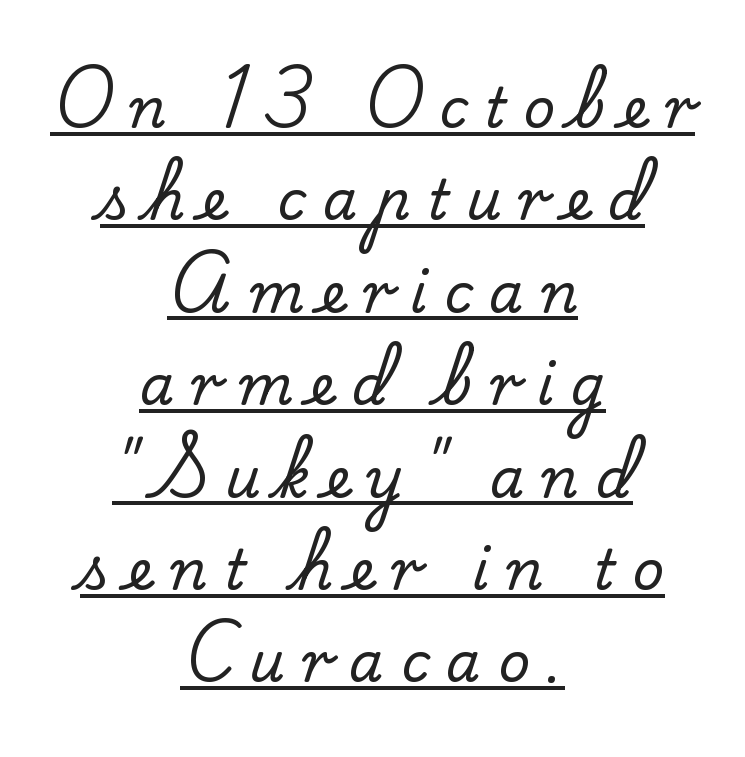
Q: Is the text italic (slanted)? A: Yes.
Q: Is the typeface a serif or a sans-serif typeface? A: Serif.
Q: Is the text underlined? A: Yes.
Q: How is the paragraph aligned? A: Centered.
Q: Is the spacing between letters normal or unusually wide? A: Unusually wide.
Q: Is the spacing between lines tight, normal or loose? A: Normal.
Q: Width (condensed, normal, or wide)? A: Normal.
Q: Stroke contrast? A: Low.
Q: x-height? A: Small.
Q: Monospaced? A: No.
